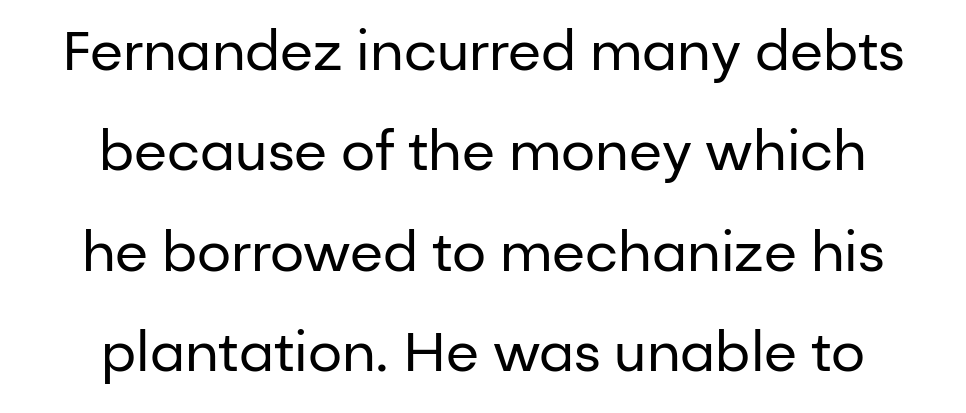
The image shows 54 px regular-weight sans-serif type, upright; set centered, line spacing 1.86x, normal letter spacing, not underlined; low stroke contrast and a medium x-height.
